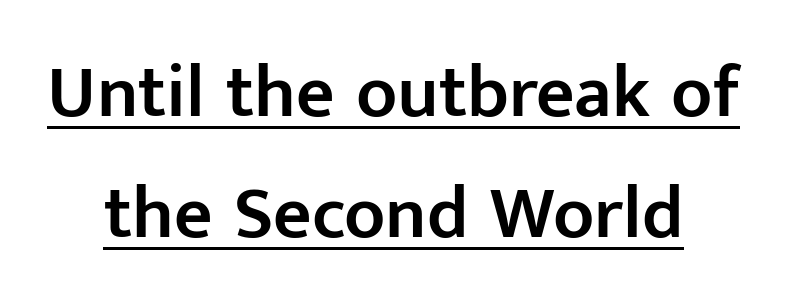
{"serif": "no", "italic": "no", "bold": "semi", "weight": "semibold", "width": "normal", "stroke_contrast": "low", "x_height": "medium", "monospaced": "no", "underline": "yes", "line_spacing": "normal", "line_spacing_ratio": 1.61, "letter_spacing": "normal", "letter_spacing_em": 0.0, "glyph_px": 75}
